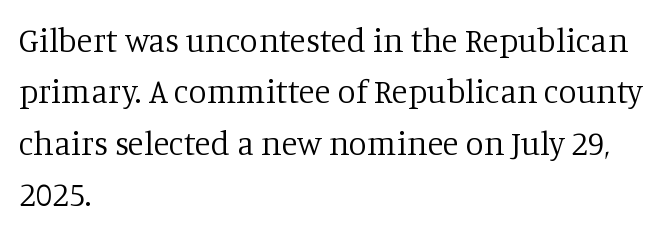
The image shows 33 px regular-weight serif type, upright; set left-aligned, normal line spacing (1.56x), normal letter spacing, not underlined; low stroke contrast and a large x-height.
